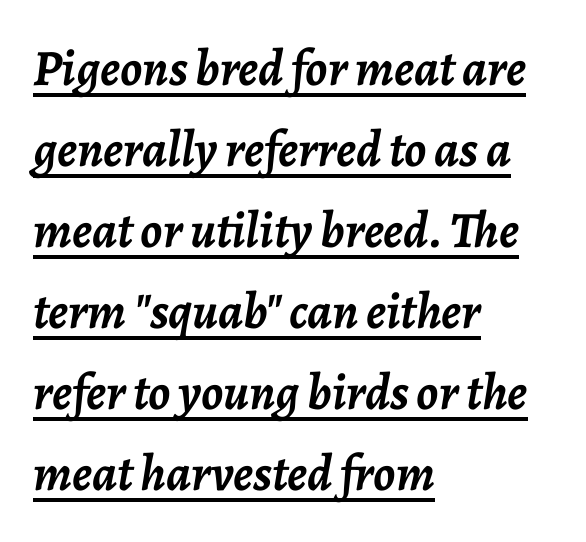
The image shows 51 px semibold type, italic (leaning right); set left-aligned, normal line spacing (1.59x), normal letter spacing, underlined; low stroke contrast and a medium x-height.
